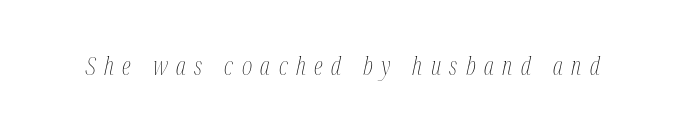
Each stroke keeps to a modest, everyday thickness or less. The face used here has a pronounced slope to its letters. The gap between lines stays unmarked. In terms of letterspacing, this is a distinctly airy, spread setting.
